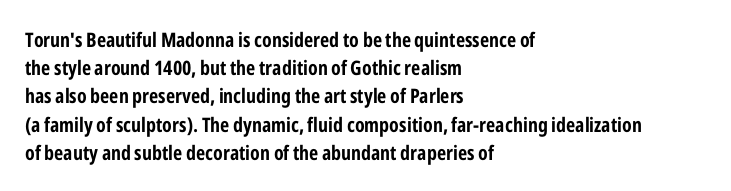
Q: Is the text bold? A: Yes.
Q: Is the text italic (slanted)? A: No, it is upright.
Q: Is the text underlined? A: No.
Q: How is the paragraph aligned? A: Left-aligned.
Q: Is the spacing between letters normal or unusually wide? A: Normal.
Q: Is the spacing between lines tight, normal or loose? A: Normal.
